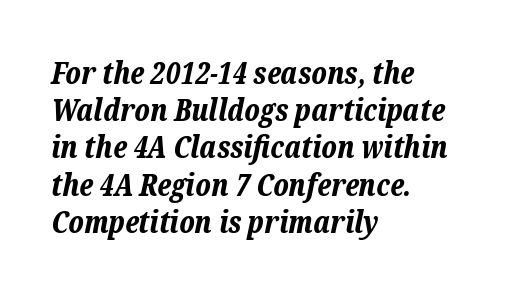
The image shows 30 px bold type, italic (leaning right); set left-aligned, line spacing 1.24x, normal letter spacing, not underlined; low stroke contrast and a medium x-height.
